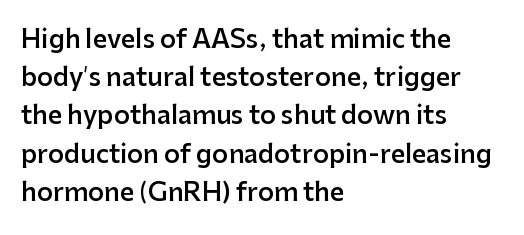
How heavy is the stroke? Medium-heavy — a semibold, shy of bold. Summary of vertical rhythm: regular, with standard interline spacing. Underline: absent. Inter-character spacing is left at the font's built-in metrics. A student would call this left alignment; a typographer would say flush left, rag right. Italic? Not at all — the glyphs are vertical.
